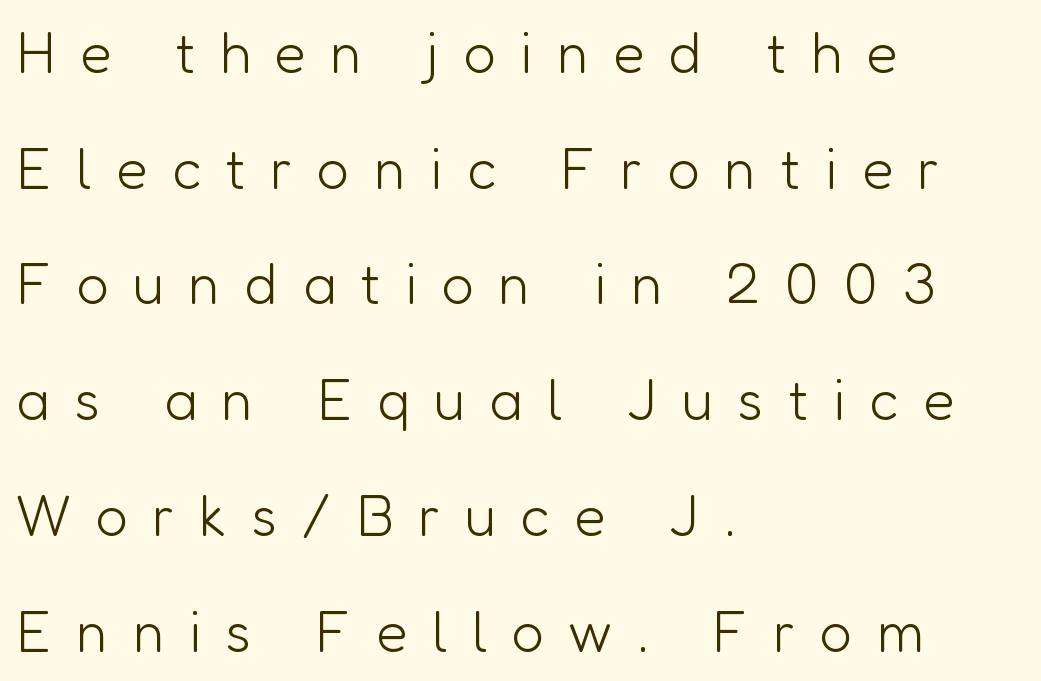
{"serif": "no", "italic": "no", "bold": "no", "weight": "light", "width": "normal", "stroke_contrast": "low", "x_height": "medium", "monospaced": "no", "underline": "no", "align": "left", "line_spacing": "loose", "line_spacing_ratio": 2.03, "letter_spacing": "wide", "letter_spacing_em": 0.43, "glyph_px": 57}
